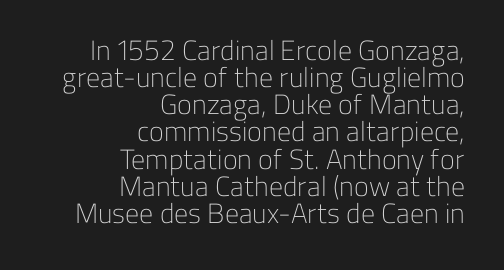
Q: Is the text bold? A: No.
Q: Is the text italic (slanted)? A: No, it is upright.
Q: Is the typeface a serif or a sans-serif typeface? A: Sans-serif.
Q: Is the text underlined? A: No.
Q: How is the paragraph aligned? A: Right-aligned.
Q: Is the spacing between letters normal or unusually wide? A: Normal.
Q: Is the spacing between lines tight, normal or loose? A: Tight.
Q: Width (condensed, normal, or wide)? A: Normal.
Q: Stroke contrast? A: Low.
Q: x-height? A: Medium.
Q: Monospaced? A: No.
